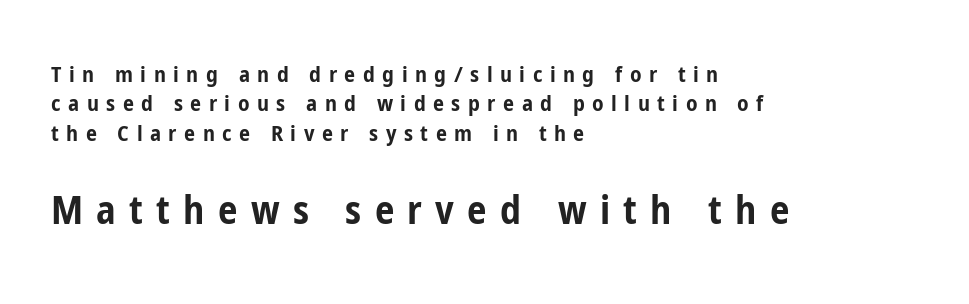
{"serif": "no", "italic": "no", "bold": "yes", "weight": "bold", "width": "condensed", "stroke_contrast": "low", "x_height": "medium", "monospaced": "no", "underline": "no", "align": "left", "line_spacing": "normal", "line_spacing_ratio": 1.33, "letter_spacing": "wide", "letter_spacing_em": 0.34, "larger_block": "second", "size_ratio": 1.77, "glyph_px": 39}
